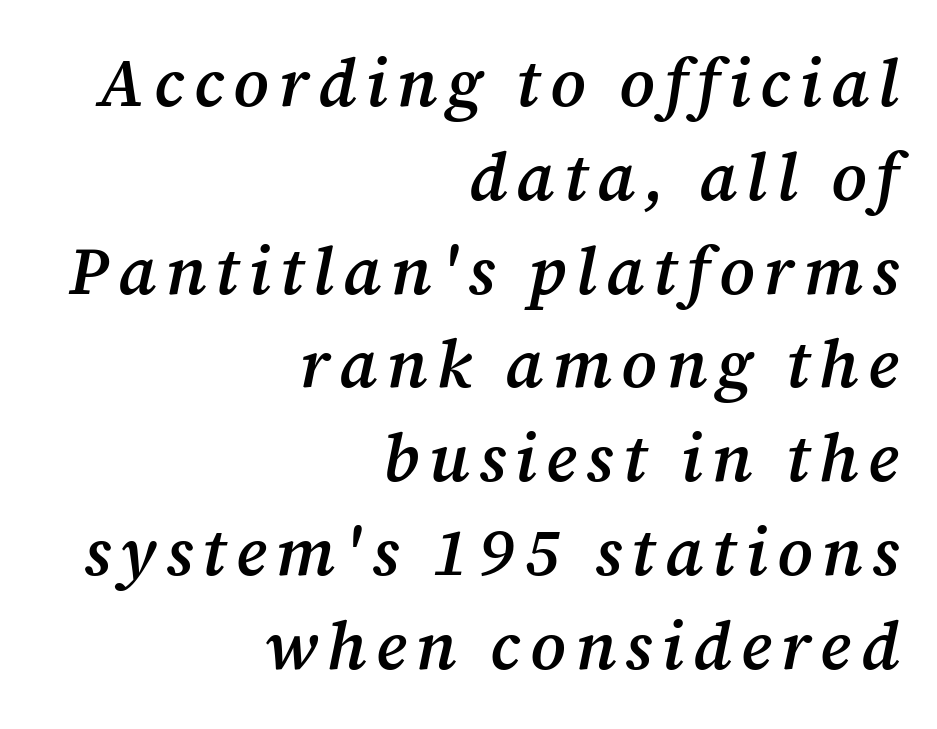
The image shows 67 px semibold serif type, italic (leaning right); set right-aligned, normal line spacing (1.4x), not underlined; medium stroke contrast and a medium x-height.
